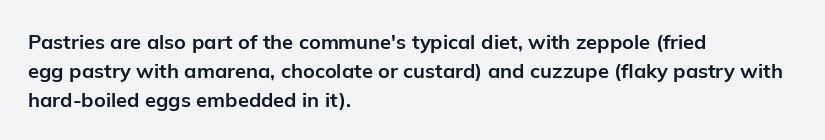
The image shows 20 px bold type, upright; set left-aligned, normal line spacing (1.44x), normal letter spacing, not underlined.
